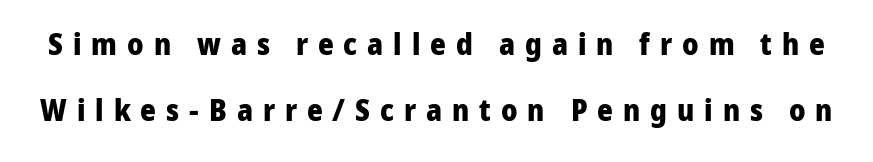
The image shows 30 px heavy sans-serif type, upright; set loose line spacing (2.21x), unusually wide letter spacing (+0.33 em), not underlined; low stroke contrast and a medium x-height.
